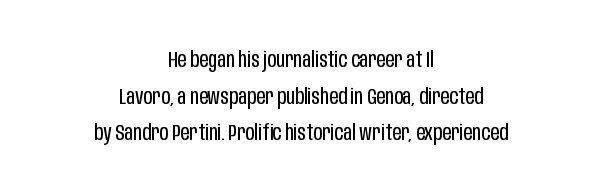
The image shows 22 px text type, upright; set centered, normal line spacing (1.67x), normal letter spacing, not underlined.
